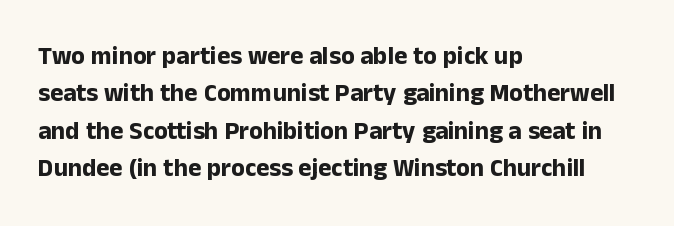
The image shows 25 px bold type, upright; set left-aligned, normal line spacing (1.5x), normal letter spacing, not underlined.
